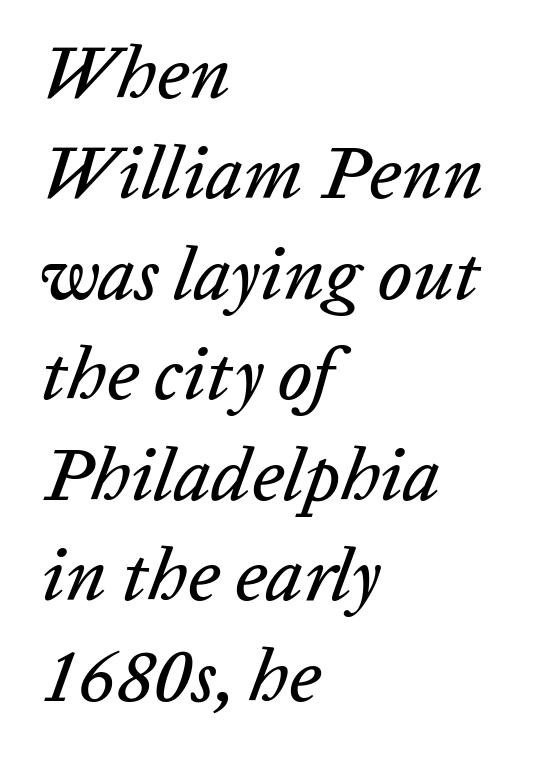
Q: Is the text italic (slanted)? A: Yes, it leans right by about 20 degrees.
Q: Is the text underlined? A: No.
Q: How is the paragraph aligned? A: Left-aligned.
Q: Is the spacing between letters normal or unusually wide? A: Normal.
Q: Is the spacing between lines tight, normal or loose? A: Normal.
Q: Width (condensed, normal, or wide)? A: Normal.
Q: Stroke contrast? A: Low.
Q: x-height? A: Medium.
Q: Monospaced? A: No.
